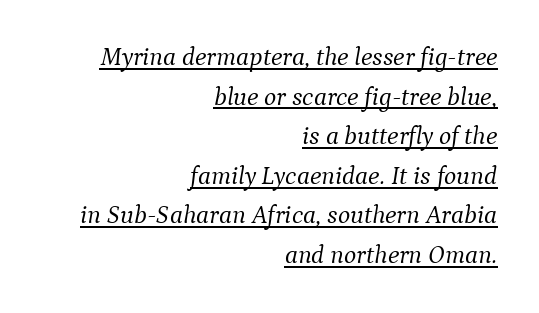
Underline: present. Every row of glyphs terminates at an identical x-position on the right. There is no visible air inserted between adjacent glyphs. Slant detected: the letters are inclined. Each stroke keeps to a modest, everyday thickness or less. Does the leading feel generous? No, just average.
